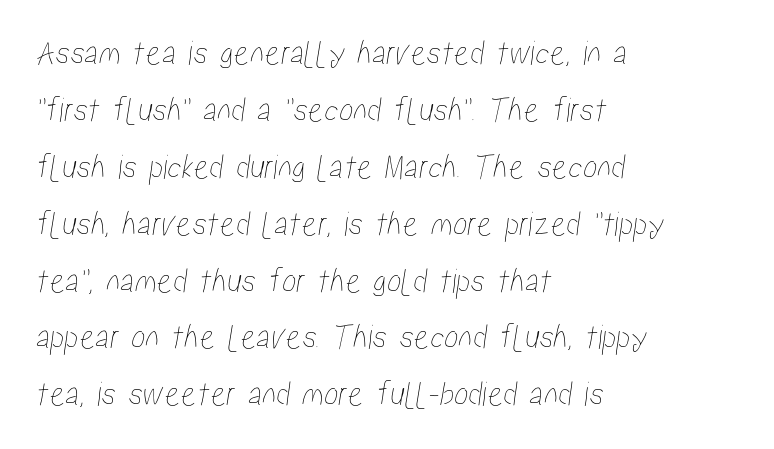
Baseline-to-baseline distance is the conventional proportion of letter height. Clear beneath every line of the passage. One-word summary of the alignment: left. Is this a fixed-width face? No — the glyphs have proportional, varying widths. Students, note that the glyphs here touch the page at normal intervals.
